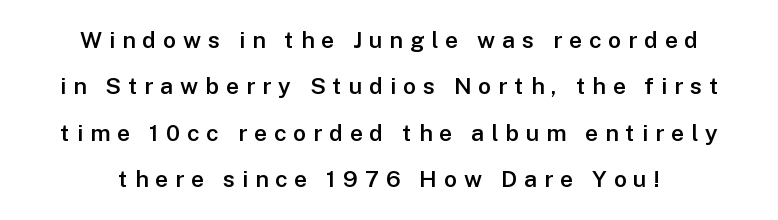
Q: Is the text bold? A: Semi-bold.
Q: Is the text italic (slanted)? A: No, it is upright.
Q: Is the text underlined? A: No.
Q: Is the spacing between letters normal or unusually wide? A: Unusually wide.
Q: Is the spacing between lines tight, normal or loose? A: Loose.
